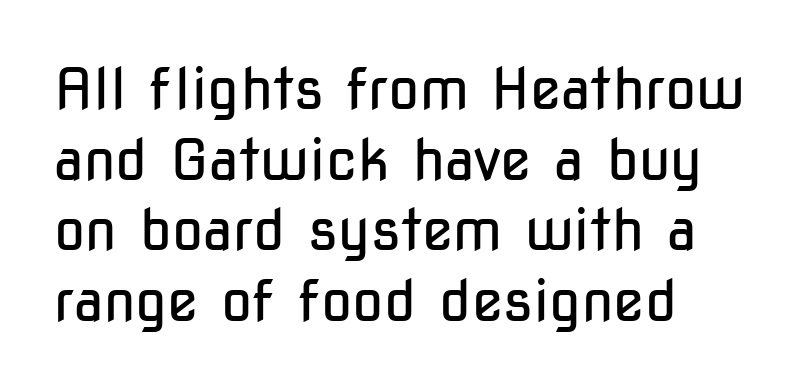
Designer's note — italics off, roman on. No feet cap the strokes, marking this as sans-serif type. A typesetter would call this zero additional tracking. Letters have the restrained weight of plain body copy at most. Each row of text sits above clean, open space. Each letter keeps its own natural width here, so spacing adapts to shape.
